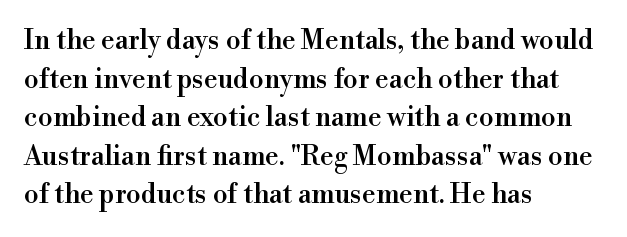
Tracking value appears to be zero — textbook default spacing. The font's upright variant was chosen for this text. Alignment: flush left. Rows of type keep a routine distance in the vertical direction. This rendering features lettering with no underline.
